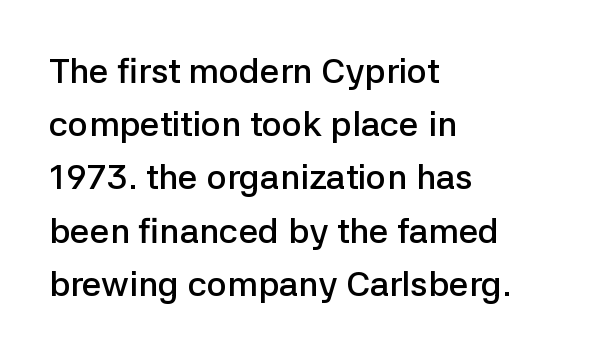
Q: Is the text bold? A: Semi-bold.
Q: Is the text italic (slanted)? A: No, it is upright.
Q: Is the typeface a serif or a sans-serif typeface? A: Sans-serif.
Q: Is the text underlined? A: No.
Q: How is the paragraph aligned? A: Left-aligned.
Q: Is the spacing between letters normal or unusually wide? A: Normal.
Q: Is the spacing between lines tight, normal or loose? A: Normal.
Q: Width (condensed, normal, or wide)? A: Normal.
Q: Stroke contrast? A: Low.
Q: x-height? A: Medium.
Q: Monospaced? A: No.
